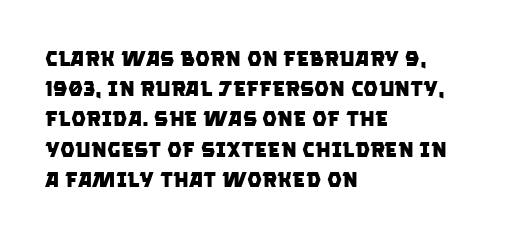
There is no visible air inserted between adjacent glyphs. The text block is weighted toward the left margin, trailing off unevenly rightward. Words float on clear page, feet unadorned. Vertical spacing — default. Students, this is bold: see how much ink each stroke carries.
